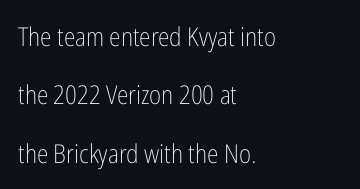
{"italic": "no", "bold": "no", "underline": "no", "align": "left", "line_spacing": "loose", "line_spacing_ratio": 2.25, "letter_spacing": "normal", "letter_spacing_em": 0.0, "glyph_px": 26}
